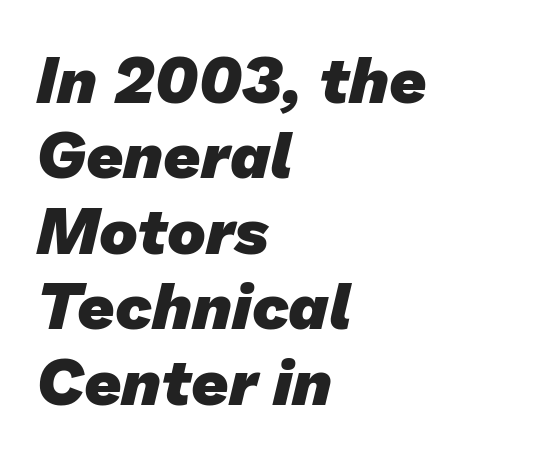
The string is rendered with underlining switched off. The lines in this sample share a left origin and differ only in where they stop. Inter-character spacing is left at the font's built-in metrics. Stroke terminals: plain, sans-serif.
